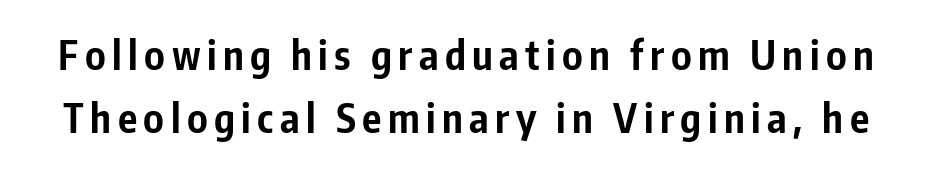
{"serif": "no", "italic": "no", "bold": "yes", "weight": "bold", "width": "condensed", "stroke_contrast": "low", "x_height": "medium", "monospaced": "no", "underline": "no", "line_spacing": "normal", "line_spacing_ratio": 1.57, "glyph_px": 40}
